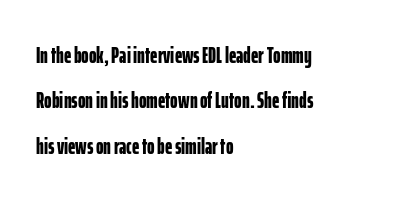
Q: Is the text bold? A: Yes.
Q: Is the text italic (slanted)? A: No, it is upright.
Q: Is the text underlined? A: No.
Q: How is the paragraph aligned? A: Left-aligned.
Q: Is the spacing between letters normal or unusually wide? A: Normal.
Q: Is the spacing between lines tight, normal or loose? A: Loose.
